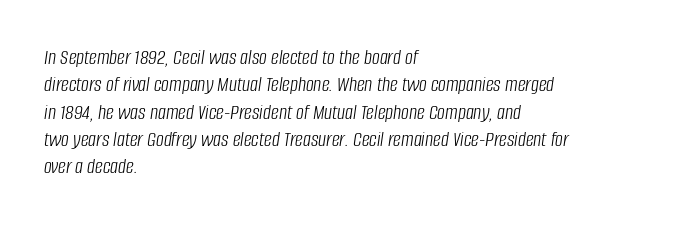
{"italic": "yes", "lean": "right", "slant_degrees": 8, "bold": "no", "underline": "no", "align": "left", "line_spacing_ratio": 1.24, "letter_spacing": "normal", "letter_spacing_em": 0.0, "glyph_px": 22}
